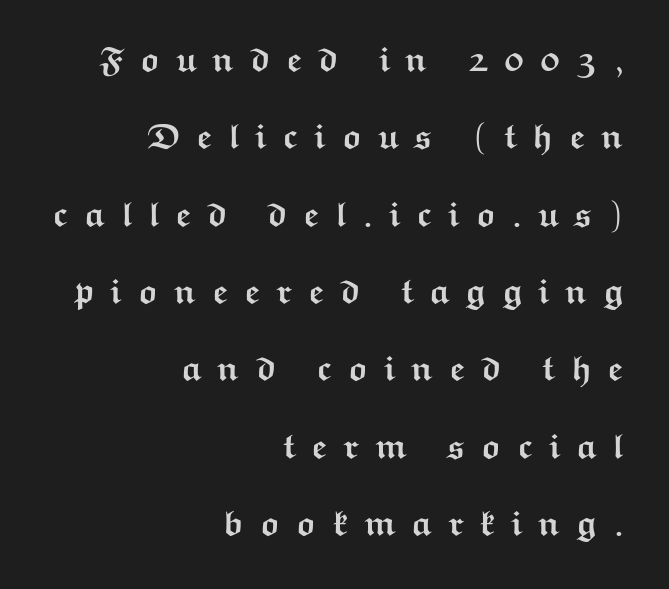
Q: Is the text bold? A: Yes.
Q: Is the text italic (slanted)? A: No, it is upright.
Q: Is the typeface a serif or a sans-serif typeface? A: Sans-serif.
Q: Is the text underlined? A: No.
Q: How is the paragraph aligned? A: Right-aligned.
Q: Is the spacing between letters normal or unusually wide? A: Unusually wide.
Q: Is the spacing between lines tight, normal or loose? A: Loose.
Q: Width (condensed, normal, or wide)? A: Wide.
Q: Stroke contrast? A: Medium.
Q: x-height? A: Medium.
Q: Monospaced? A: No.
